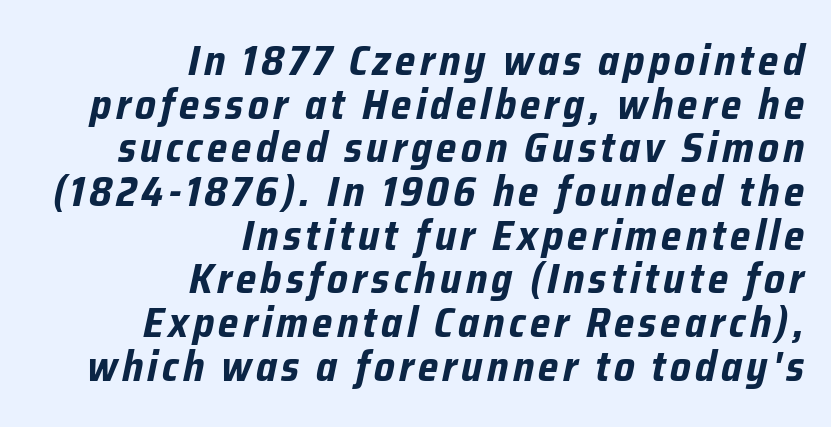
{"italic": "yes", "lean": "right", "slant_degrees": 12, "bold": "yes", "weight": "bold", "width": "condensed", "stroke_contrast": "low", "x_height": "medium", "monospaced": "no", "underline": "no", "align": "right", "line_spacing": "tight", "line_spacing_ratio": 1.04, "glyph_px": 42}
